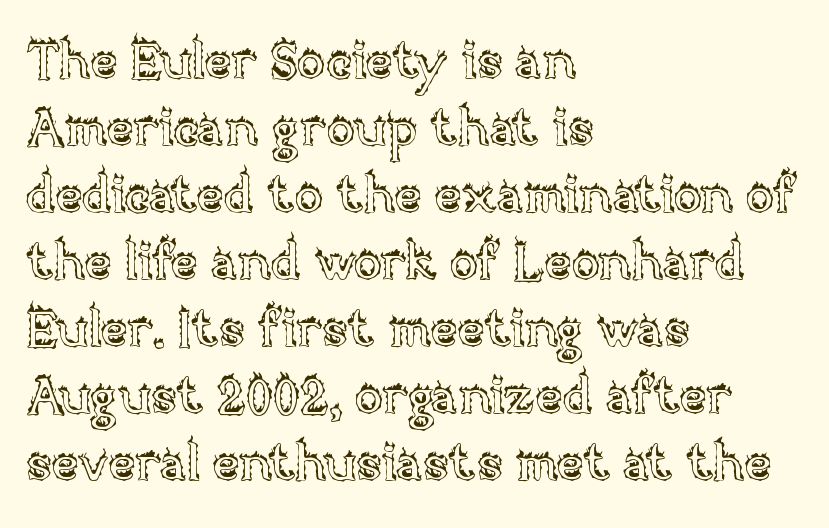
Q: Is the text italic (slanted)? A: No, it is upright.
Q: Is the text underlined? A: No.
Q: How is the paragraph aligned? A: Left-aligned.
Q: Is the spacing between letters normal or unusually wide? A: Normal.
Q: Is the spacing between lines tight, normal or loose? A: Normal.
Q: Width (condensed, normal, or wide)? A: Normal.
Q: x-height? A: Large.
Q: Monospaced? A: No.
